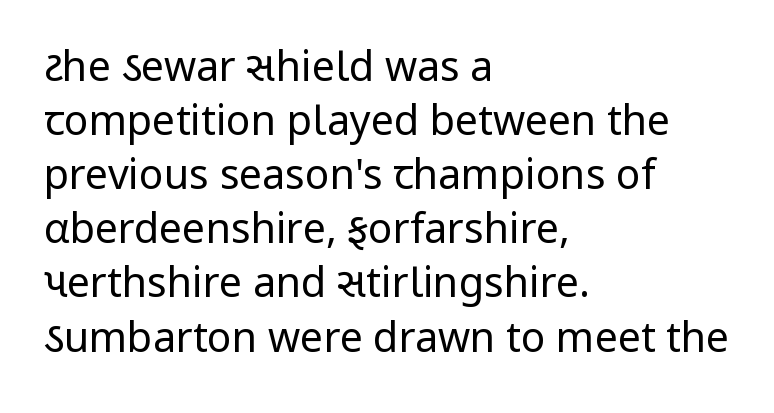
Q: Is the text bold? A: No.
Q: Is the text italic (slanted)? A: No, it is upright.
Q: Is the typeface a serif or a sans-serif typeface? A: Sans-serif.
Q: Is the text underlined? A: No.
Q: How is the paragraph aligned? A: Left-aligned.
Q: Is the spacing between letters normal or unusually wide? A: Normal.
Q: Is the spacing between lines tight, normal or loose? A: Normal.
Q: Width (condensed, normal, or wide)? A: Normal.
Q: Stroke contrast? A: Low.
Q: x-height? A: Medium.
Q: Monospaced? A: No.
